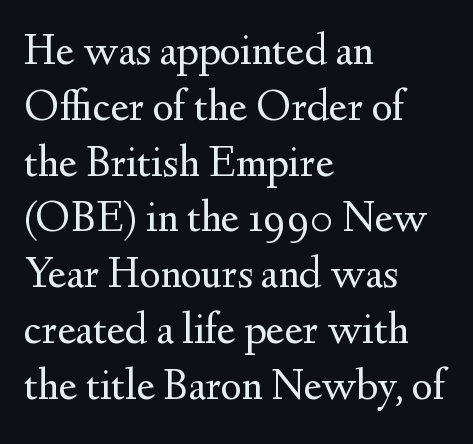
Q: Is the text bold? A: No.
Q: Is the text italic (slanted)? A: No, it is upright.
Q: Is the typeface a serif or a sans-serif typeface? A: Serif.
Q: Is the text underlined? A: No.
Q: How is the paragraph aligned? A: Left-aligned.
Q: Is the spacing between letters normal or unusually wide? A: Normal.
Q: Width (condensed, normal, or wide)? A: Normal.
Q: Stroke contrast? A: Medium.
Q: x-height? A: Small.
Q: Monospaced? A: No.
